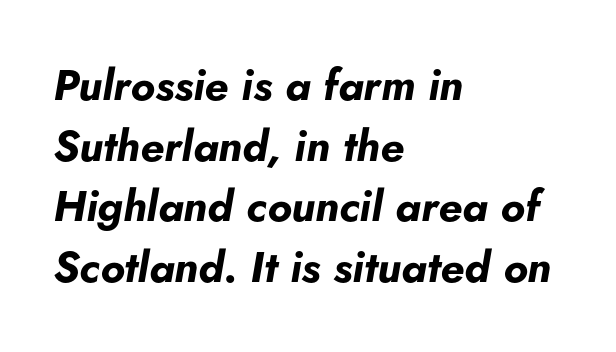
Here the glyphs are tracked normally, forming tight word shapes. Baseline-to-baseline distance is the conventional proportion of letter height. The font is running at its bold setting. Does the lettering tilt? It does — this is italic.
